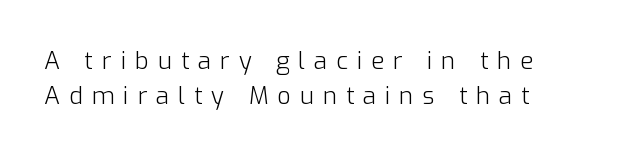
Q: Is the text bold? A: No.
Q: Is the text italic (slanted)? A: No, it is upright.
Q: Is the text underlined? A: No.
Q: How is the paragraph aligned? A: Left-aligned.
Q: Is the spacing between letters normal or unusually wide? A: Unusually wide.
Q: Is the spacing between lines tight, normal or loose? A: Normal.
